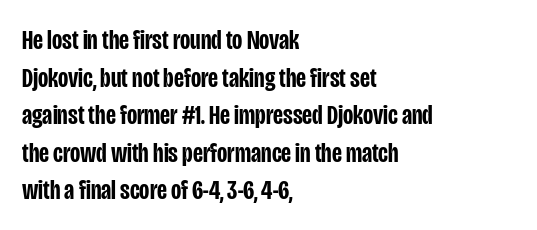
Letters rest on an invisible, unmarked baseline. A normal amount of white space separates one row of letters from the next. Ordinary non-slanted type is in use. The ragged edge is on the right, which tells us the setting is flush left. Each letter keeps its own natural width here, so spacing adapts to shape.
